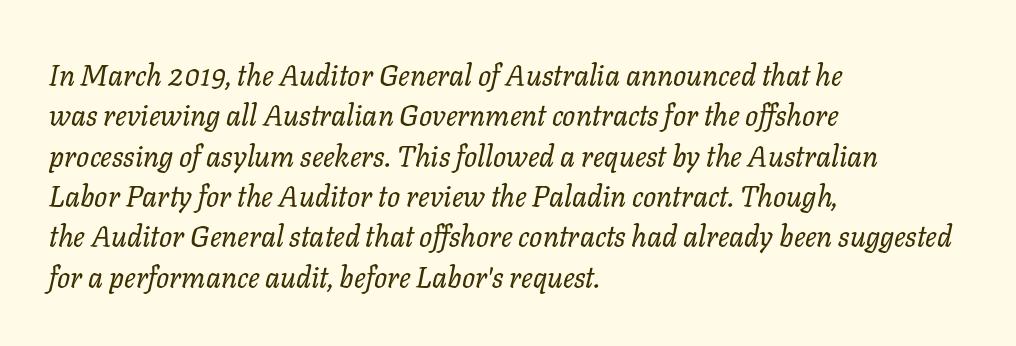
{"italic": "yes", "lean": "right", "slant_degrees": 11, "bold": "no", "weight": "regular", "width": "normal", "stroke_contrast": "low", "x_height": "medium", "monospaced": "no", "underline": "no", "align": "left", "line_spacing": "normal", "line_spacing_ratio": 1.39, "letter_spacing": "normal", "letter_spacing_em": 0.0, "glyph_px": 29}
